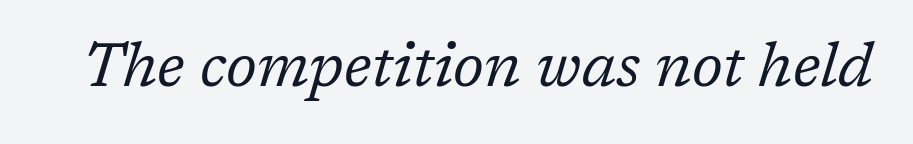
Q: Is the text bold? A: No.
Q: Is the text italic (slanted)? A: Yes, it leans right by about 17 degrees.
Q: Is the typeface a serif or a sans-serif typeface? A: Serif.
Q: Is the text underlined? A: No.
Q: Is the spacing between letters normal or unusually wide? A: Normal.
Q: Width (condensed, normal, or wide)? A: Normal.
Q: Stroke contrast? A: Low.
Q: x-height? A: Medium.
Q: Monospaced? A: No.
